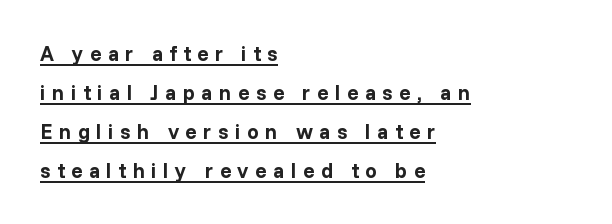
Q: Is the text bold? A: Yes.
Q: Is the text italic (slanted)? A: No, it is upright.
Q: Is the text underlined? A: Yes.
Q: How is the paragraph aligned? A: Left-aligned.
Q: Is the spacing between letters normal or unusually wide? A: Unusually wide.
